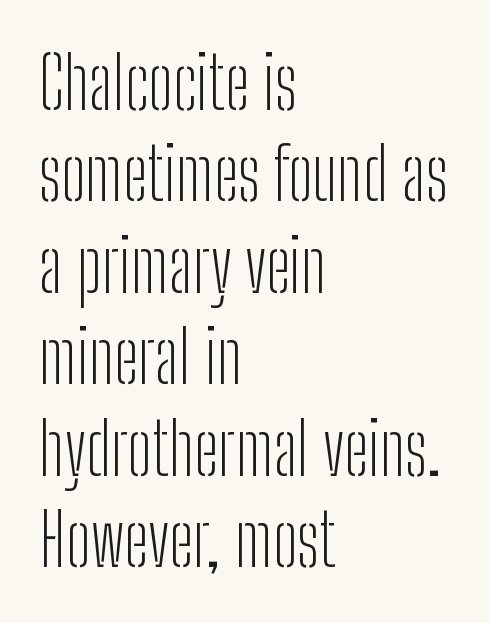
What's the leading like? Ordinary, nothing unusual. No word sits above an underline. Is the letter spacing exaggerated? No — it looks like the ordinary default. The rendering uses natural spacing where letterforms have individual widths. The typesetting does not lean heavy: it is not bold. Vertical strokes here are truly vertical.
